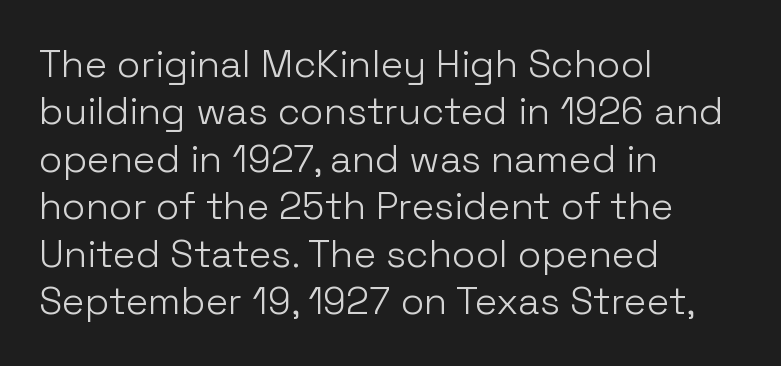
Ink coverage per letter is moderate at most. The face used here is proportionally spaced, like ordinary book or web type. Any mark beneath the type? The region is blank. Line beginnings align vertically; line endings do not. Nothing sits at the stroke ends, so this counts as sans-serif.
